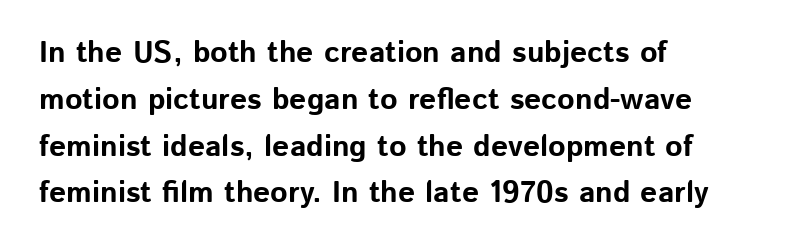
Underlining? Definitely not there. Proportional: the letters do not fall into vertical columns. Typeset ragged right — the left edge is the straight one. These lines keep a tight, regular rhythm from letter to letter. Chunky letters — that's bold for sure. The type family on display is of the sans-serif kind.
